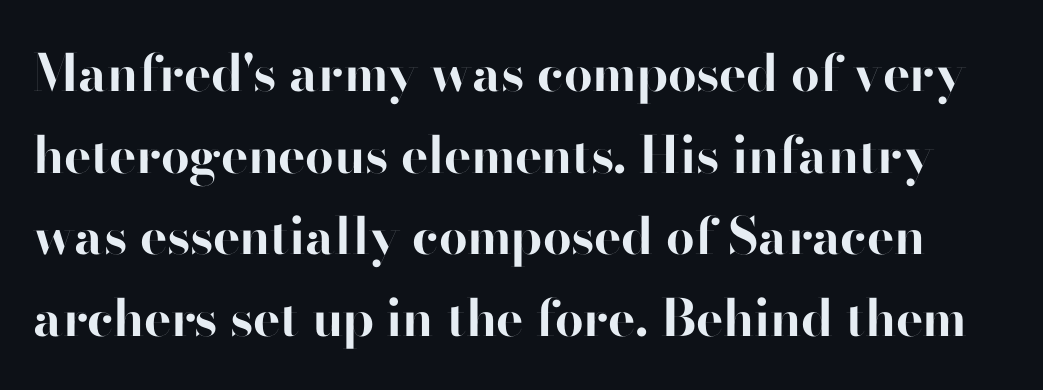
The image shows 51 px bold sans-serif type, upright; set normal line spacing (1.6x), normal letter spacing, not underlined; high stroke contrast and a small x-height.
